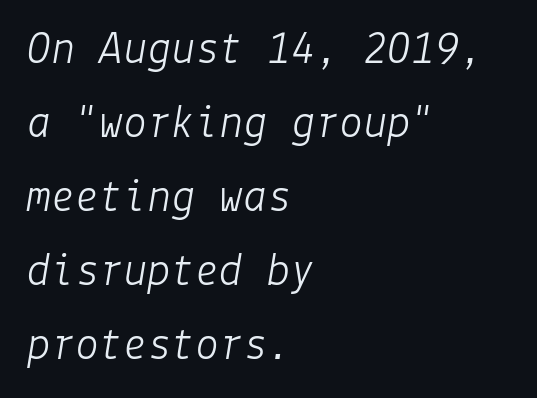
The image shows 48 px light type, italic (leaning right); set left-aligned, normal line spacing (1.54x), normal letter spacing, not underlined; low stroke contrast and a medium x-height.
